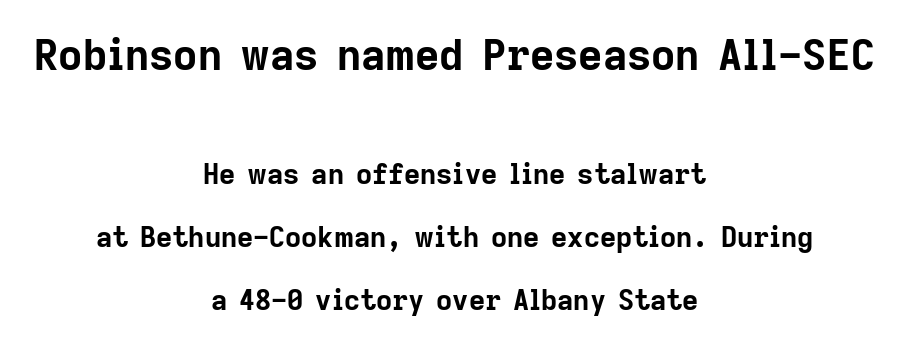
The image shows 42 px bold sans-serif type, upright; set centered, loose line spacing (2.25x), normal letter spacing, not underlined; the first (top) block is 1.5x larger; low stroke contrast and a medium x-height.
